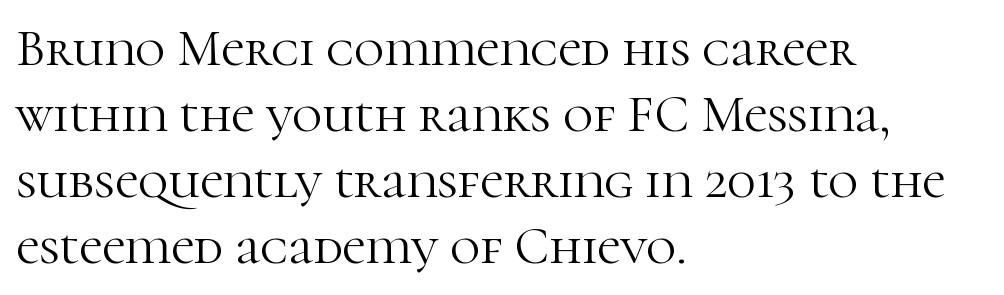
{"serif": "yes", "italic": "no", "bold": "no", "weight": "light", "width": "normal", "stroke_contrast": "high", "x_height": "medium", "monospaced": "no", "underline": "no", "align": "left", "line_spacing": "normal", "line_spacing_ratio": 1.27, "letter_spacing": "normal", "letter_spacing_em": 0.0, "glyph_px": 52}
